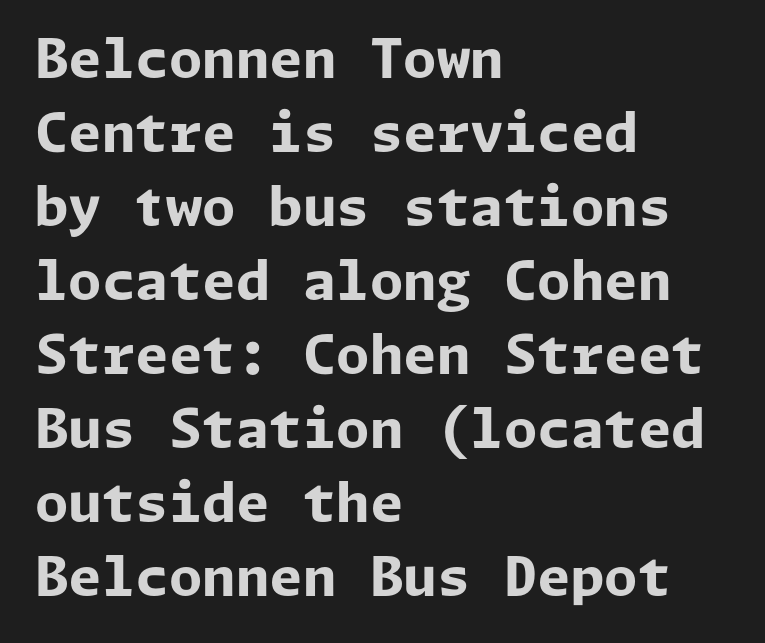
The image shows 54 px bold sans-serif type, upright; set left-aligned, normal line spacing (1.37x), normal letter spacing, not underlined; low stroke contrast and a medium x-height.
